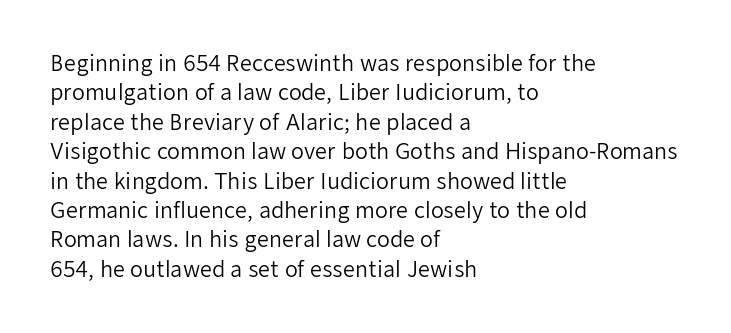
{"italic": "no", "bold": "no", "underline": "no", "align": "left", "line_spacing": "normal", "line_spacing_ratio": 1.4, "letter_spacing": "normal", "letter_spacing_em": 0.0, "glyph_px": 21}
